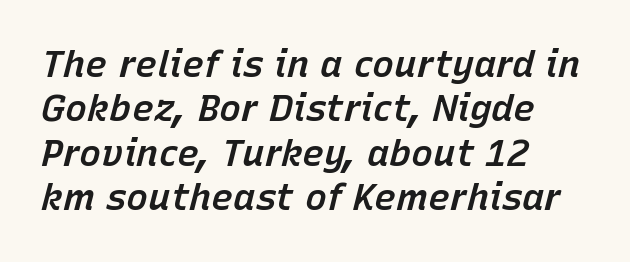
The image shows 37 px semibold type, italic (leaning right); set left-aligned, line spacing 1.2x, normal letter spacing, not underlined; low stroke contrast and a medium x-height.
